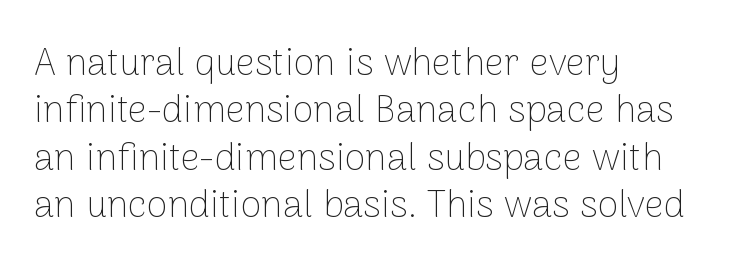
Students, note that the glyphs here touch the page at normal intervals. These lines are composed in type without serifs. Here the designer chose a conventional face with non-uniform glyph widths. Underline: absent. A normal amount of white space separates one row of letters from the next. Each line starts at the same left margin while the right side varies.
